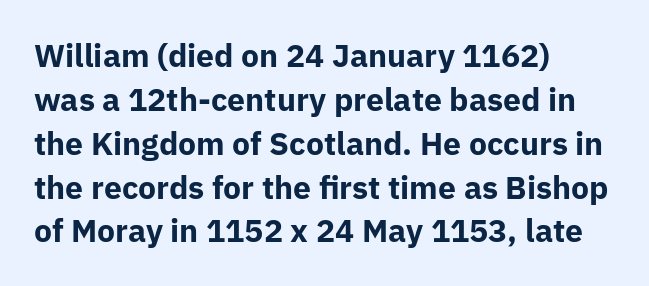
The image shows 32 px bold sans-serif type, upright; set left-aligned, normal line spacing (1.37x), normal letter spacing, not underlined; low stroke contrast and a medium x-height.
